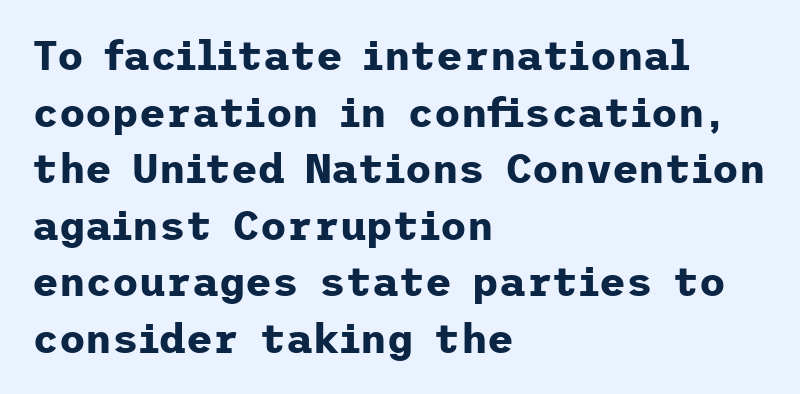
The strokes are fattened all the way to bold. No italicization has been applied; the sample stays upright. Decoration check: the copy has no underline. The face used here is a sans, in the tradition of grotesques and geometrics. Notice how descenders clear the ascenders below comfortably — that's standard leading. In terms of letterspacing, this is plain default setting.
